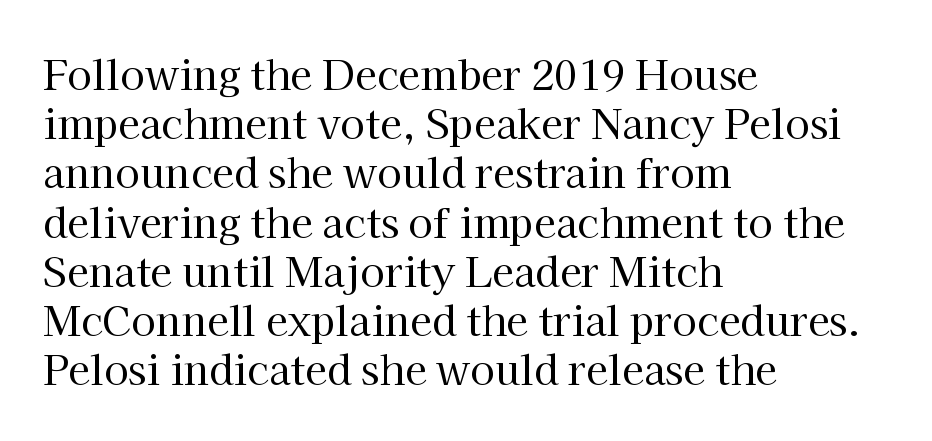
Q: Is the text bold? A: No.
Q: Is the text italic (slanted)? A: No, it is upright.
Q: Is the typeface a serif or a sans-serif typeface? A: Serif.
Q: Is the text underlined? A: No.
Q: How is the paragraph aligned? A: Left-aligned.
Q: Is the spacing between letters normal or unusually wide? A: Normal.
Q: Width (condensed, normal, or wide)? A: Normal.
Q: Stroke contrast? A: High.
Q: x-height? A: Medium.
Q: Monospaced? A: No.
